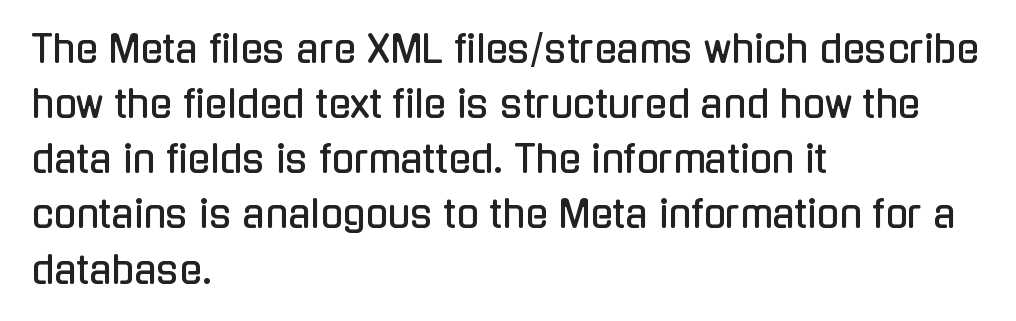
{"serif": "no", "italic": "no", "width": "condensed", "stroke_contrast": "low", "x_height": "medium", "monospaced": "no", "underline": "no", "align": "left", "line_spacing": "normal", "line_spacing_ratio": 1.49, "letter_spacing": "normal", "letter_spacing_em": 0.0, "glyph_px": 37}
